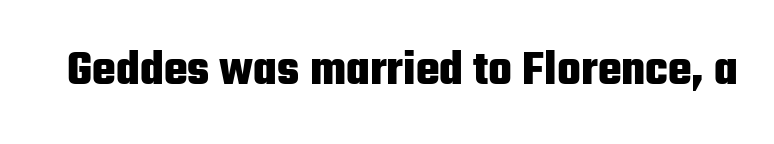
The font's upright variant was chosen for this text. You'd pick this weight for a headline — it's a proper bold. This rendering employs a face without finishing strokes, i.e., a sans-serif. Is this a fixed-width face? No — the glyphs have proportional, varying widths. Observe the ordinary spacing: letters are neighbours, not strangers. The glyphs are unaccompanied by any horizontal stroke below them.
